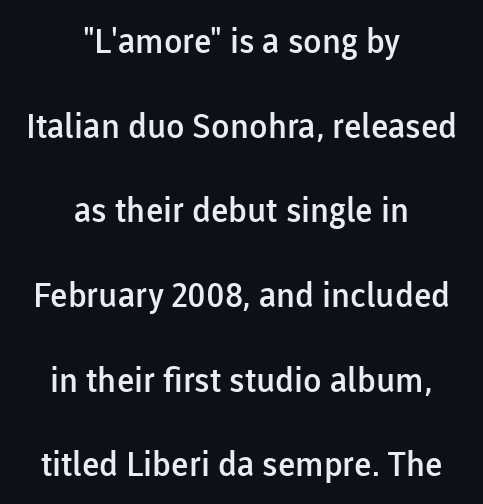
{"serif": "no", "italic": "no", "bold": "semi", "weight": "semibold", "width": "normal", "stroke_contrast": "low", "x_height": "medium", "monospaced": "no", "underline": "no", "align": "center", "line_spacing": "loose", "line_spacing_ratio": 2.49, "letter_spacing": "normal", "letter_spacing_em": 0.0, "glyph_px": 34}
